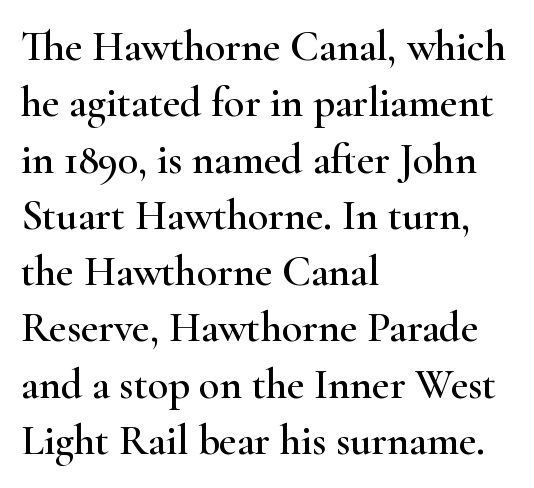
{"serif": "yes", "italic": "no", "width": "wide", "stroke_contrast": "high", "x_height": "small", "monospaced": "no", "underline": "no", "align": "left", "line_spacing": "normal", "line_spacing_ratio": 1.34, "letter_spacing": "normal", "letter_spacing_em": 0.0, "glyph_px": 42}
